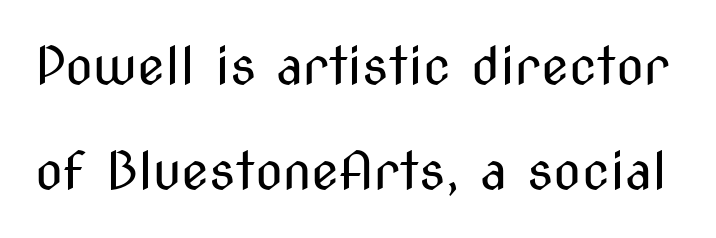
The image shows 51 px regular-weight, condensed sans-serif type, upright; set loose line spacing (2.06x), normal letter spacing, not underlined; medium stroke contrast and a medium x-height.
